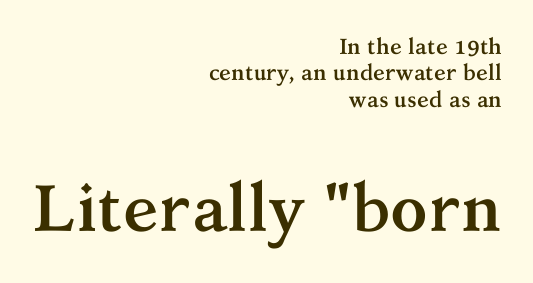
Reading top to bottom, the characters get bigger at the block break. Here the designer chose a conventional face with non-uniform glyph widths. Old-style or modern, the face here clearly has serifs. The paragraph has a hard right edge and a soft left edge. If you drew a line through each stem, it would be perfectly vertical. As a designer I'd log this as weight 700, bold.
